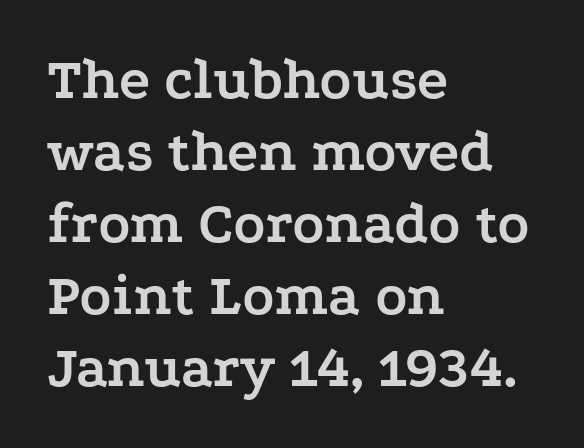
Q: Is the text bold? A: Yes.
Q: Is the text italic (slanted)? A: No, it is upright.
Q: Is the typeface a serif or a sans-serif typeface? A: Serif.
Q: Is the text underlined? A: No.
Q: How is the paragraph aligned? A: Left-aligned.
Q: Is the spacing between letters normal or unusually wide? A: Normal.
Q: Width (condensed, normal, or wide)? A: Wide.
Q: Stroke contrast? A: Low.
Q: x-height? A: Medium.
Q: Monospaced? A: No.
